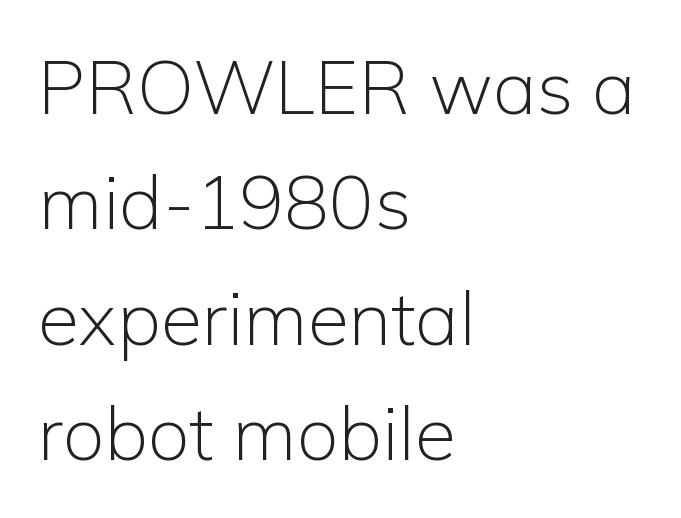
The image shows 75 px light sans-serif type, upright; set left-aligned, normal line spacing (1.54x), normal letter spacing, not underlined; low stroke contrast and a medium x-height.
